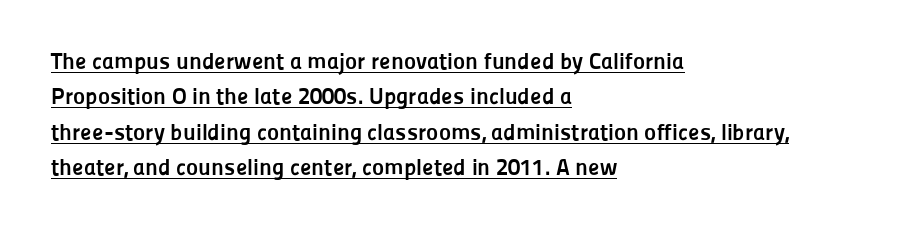
{"italic": "no", "bold": "yes", "underline": "yes", "align": "left", "line_spacing": "normal", "line_spacing_ratio": 1.54, "letter_spacing": "normal", "letter_spacing_em": 0.0, "glyph_px": 23}
